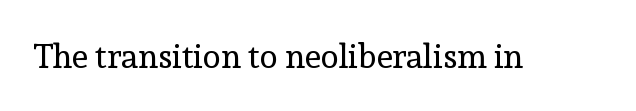
The image shows 33 px regular-weight serif type, upright; set normal letter spacing, not underlined; a medium x-height.
